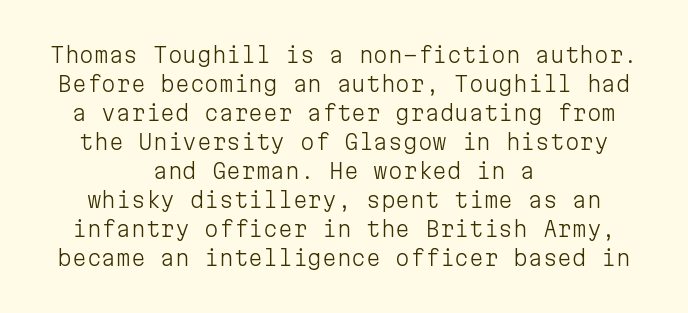
Characters remain perfectly vertical along every line. This reads as an unemphasized weight, regular at the heaviest. A centered setting, common on invitations and titles, is used for this passage. A normal amount of white space separates one row of letters from the next. The gaps between neighbouring characters are ordinary and unremarkable. Underlining? Definitely not there.
